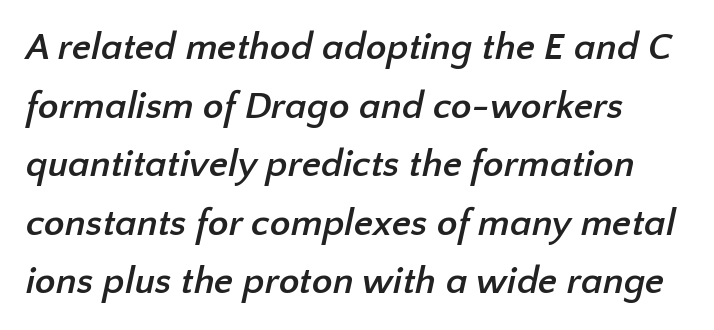
{"serif": "no", "bold": "yes", "weight": "semibold", "width": "normal", "stroke_contrast": "low", "x_height": "medium", "monospaced": "no", "underline": "no", "line_spacing": "normal", "line_spacing_ratio": 1.54, "letter_spacing": "normal", "letter_spacing_em": 0.0, "glyph_px": 38}
